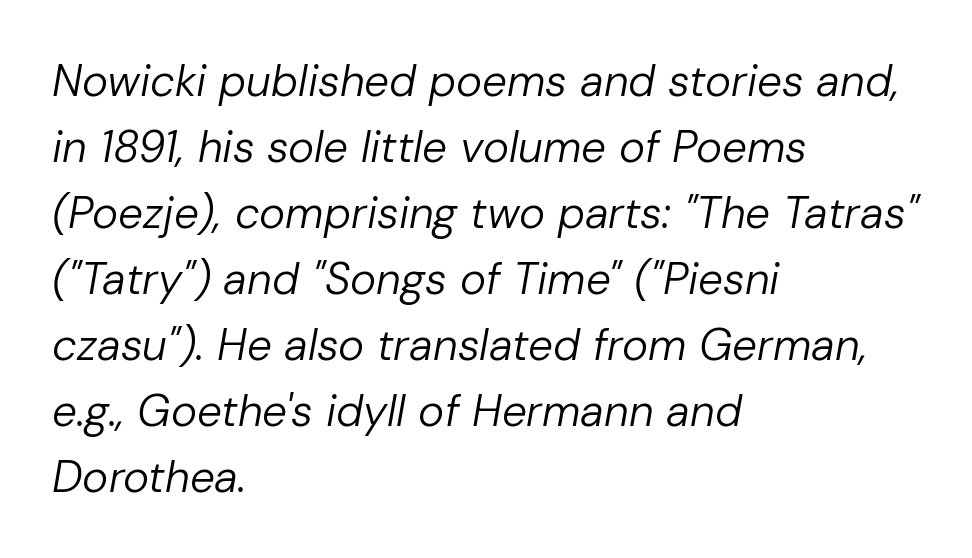
The image shows 44 px regular-weight type, italic (leaning right); set left-aligned, normal line spacing (1.5x), normal letter spacing, not underlined; low stroke contrast and a medium x-height.
